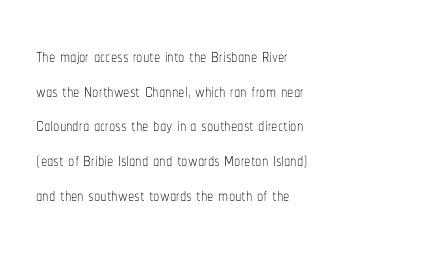
The image shows 25 px text type, upright; set left-aligned, normal line spacing (1.39x), normal letter spacing, not underlined.
